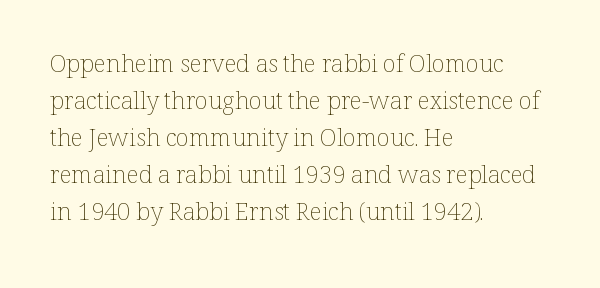
The image shows 24 px text type, upright; set left-aligned, normal line spacing (1.54x), normal letter spacing, not underlined.
